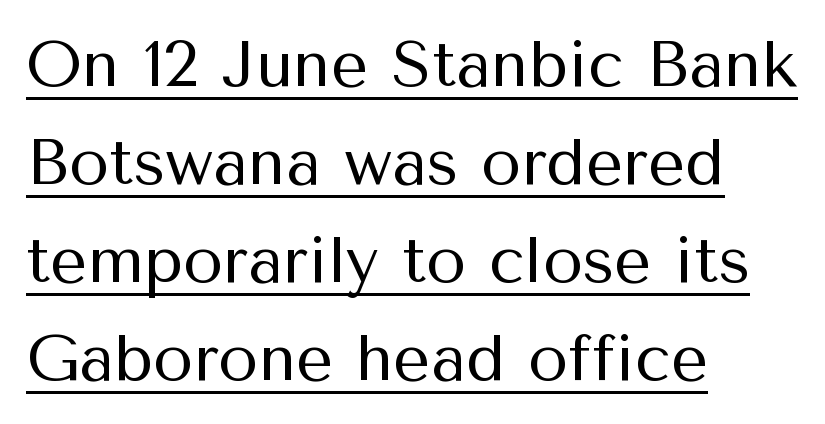
{"serif": "no", "italic": "no", "bold": "no", "weight": "regular", "width": "normal", "stroke_contrast": "medium", "x_height": "medium", "monospaced": "no", "underline": "yes", "align": "left", "line_spacing": "normal", "line_spacing_ratio": 1.51, "letter_spacing": "normal", "letter_spacing_em": 0.0, "glyph_px": 65}
